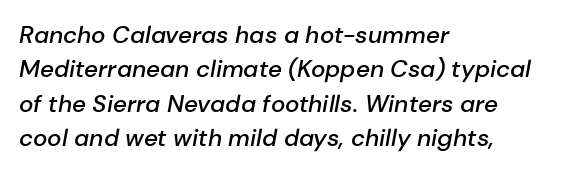
Q: Is the text bold? A: Semi-bold.
Q: Is the text italic (slanted)? A: Yes, it leans right by about 10 degrees.
Q: Is the text underlined? A: No.
Q: How is the paragraph aligned? A: Left-aligned.
Q: Is the spacing between letters normal or unusually wide? A: Normal.
Q: Is the spacing between lines tight, normal or loose? A: Normal.
